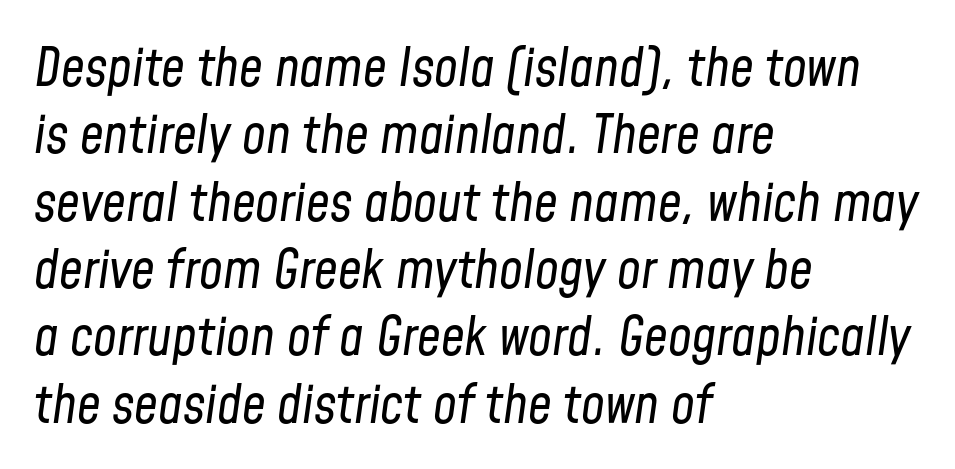
{"italic": "yes", "lean": "right", "slant_degrees": 8, "bold": "no", "weight": "regular", "width": "condensed", "stroke_contrast": "low", "x_height": "medium", "monospaced": "no", "underline": "no", "align": "left", "line_spacing": "normal", "line_spacing_ratio": 1.27, "letter_spacing": "normal", "letter_spacing_em": 0.0, "glyph_px": 53}
